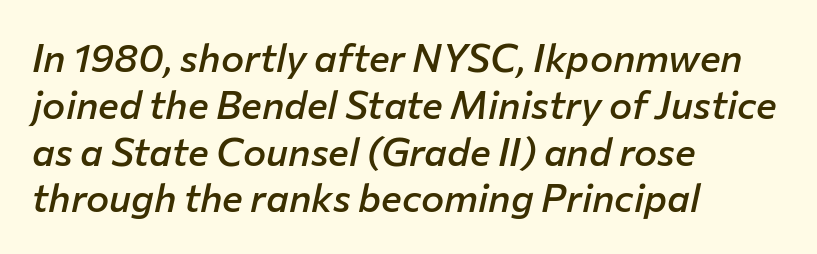
Q: Is the text bold? A: Semi-bold.
Q: Is the text italic (slanted)? A: Yes, it leans right by about 12 degrees.
Q: Is the text underlined? A: No.
Q: How is the paragraph aligned? A: Left-aligned.
Q: Is the spacing between letters normal or unusually wide? A: Normal.
Q: Width (condensed, normal, or wide)? A: Normal.
Q: Stroke contrast? A: Low.
Q: x-height? A: Medium.
Q: Monospaced? A: No.
